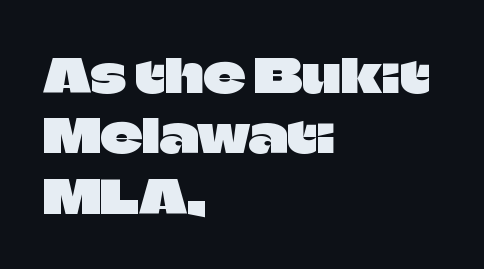
{"serif": "no", "italic": "no", "width": "normal", "stroke_contrast": "low", "x_height": "large", "monospaced": "no", "underline": "no", "align": "left", "line_spacing": "normal", "line_spacing_ratio": 1.31, "letter_spacing": "normal", "letter_spacing_em": 0.0, "glyph_px": 46}
